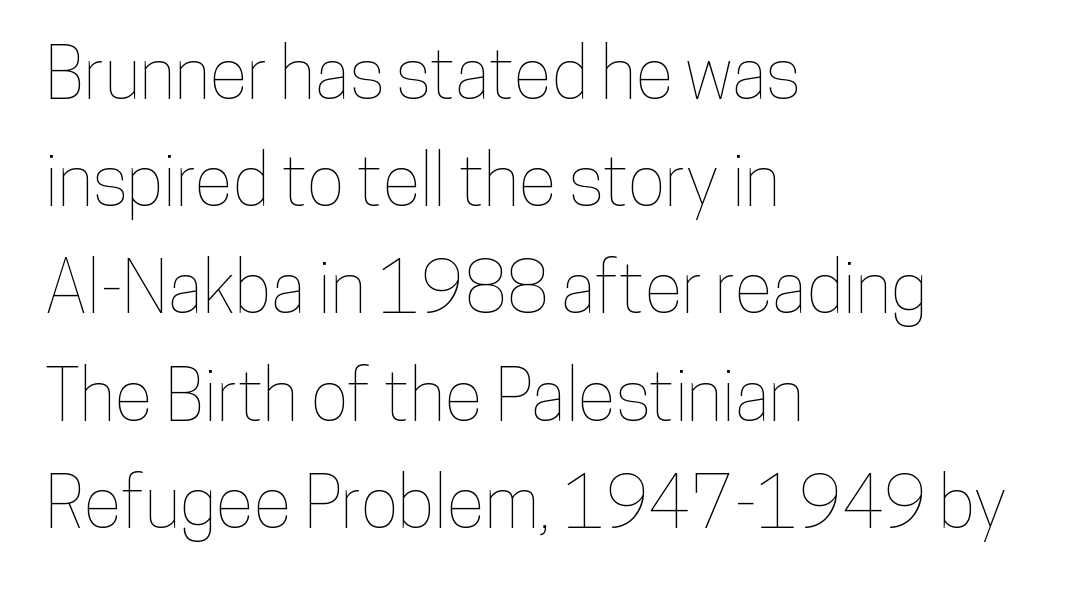
{"italic": "no", "width": "condensed", "stroke_contrast": "low", "x_height": "medium", "monospaced": "no", "underline": "no", "align": "left", "line_spacing": "normal", "line_spacing_ratio": 1.51, "letter_spacing": "normal", "letter_spacing_em": 0.0, "glyph_px": 71}
